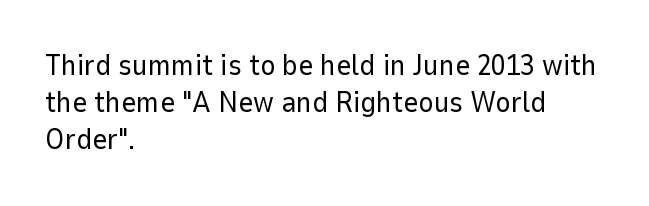
The image shows 29 px regular-weight sans-serif type, upright; set left-aligned, normal line spacing (1.28x), normal letter spacing, not underlined; low stroke contrast and a medium x-height.
